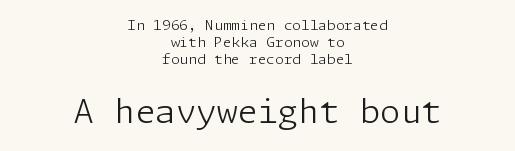
The image shows 33 px light sans-serif type, upright; set centered, line spacing 1.23x, normal letter spacing, not underlined; the second (bottom) block is 2.36x larger; low stroke contrast and a medium x-height.
